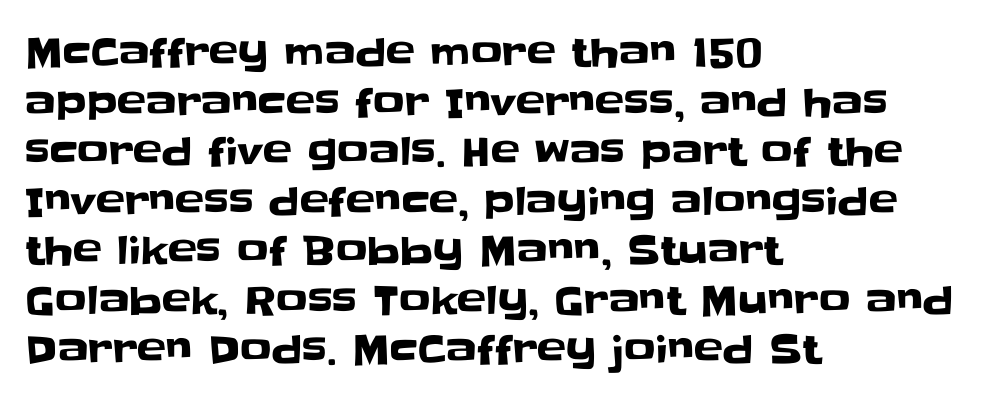
{"serif": "no", "italic": "no", "width": "normal", "stroke_contrast": "low", "x_height": "large", "monospaced": "no", "underline": "no", "align": "left", "line_spacing": "normal", "line_spacing_ratio": 1.27, "letter_spacing": "normal", "letter_spacing_em": 0.0, "glyph_px": 39}
